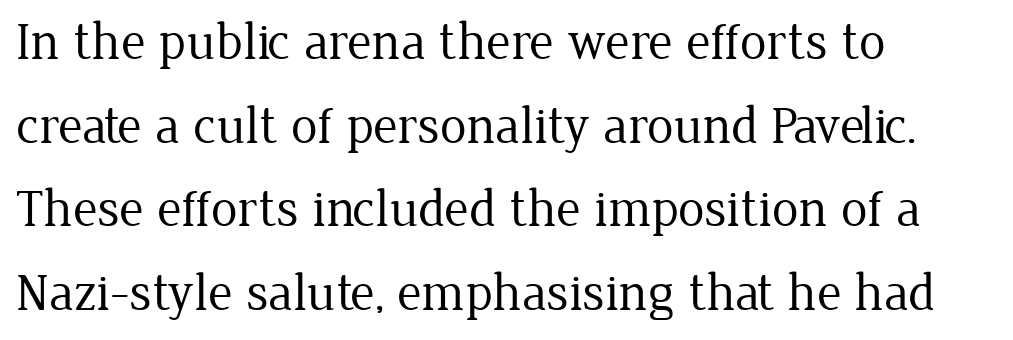
The axis of the letterforms is exactly vertical. Is this a heavy cut? Hardly; it is regular or lighter. Is this a fixed-width face? No — the glyphs have proportional, varying widths. Typographically, this falls in the serif category. Tracking value appears to be zero — textbook default spacing.
